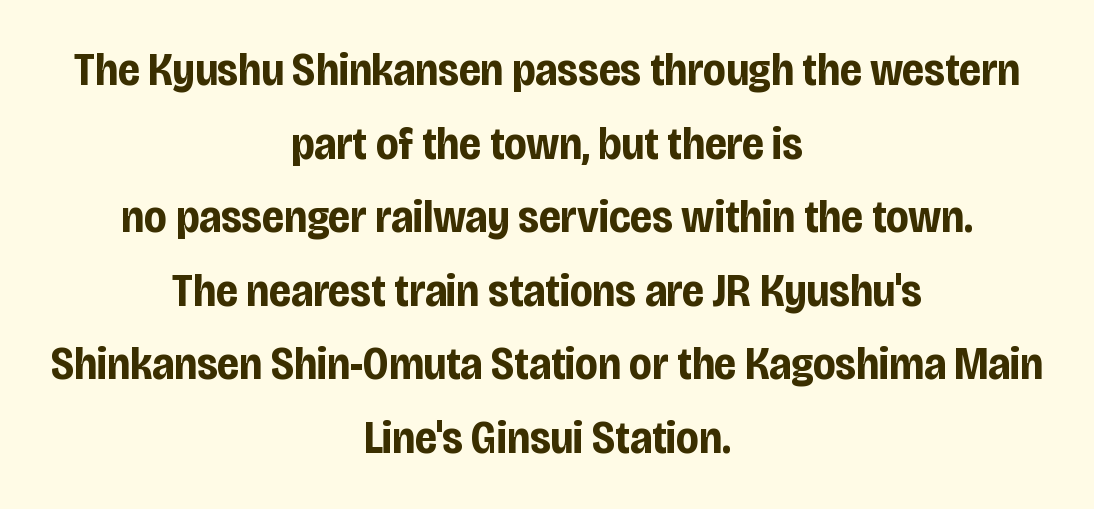
Q: Is the text bold? A: Yes.
Q: Is the text italic (slanted)? A: No, it is upright.
Q: Is the typeface a serif or a sans-serif typeface? A: Sans-serif.
Q: Is the text underlined? A: No.
Q: How is the paragraph aligned? A: Centered.
Q: Is the spacing between letters normal or unusually wide? A: Normal.
Q: Is the spacing between lines tight, normal or loose? A: Normal.
Q: Width (condensed, normal, or wide)? A: Condensed.
Q: Stroke contrast? A: Low.
Q: x-height? A: Large.
Q: Monospaced? A: No.
